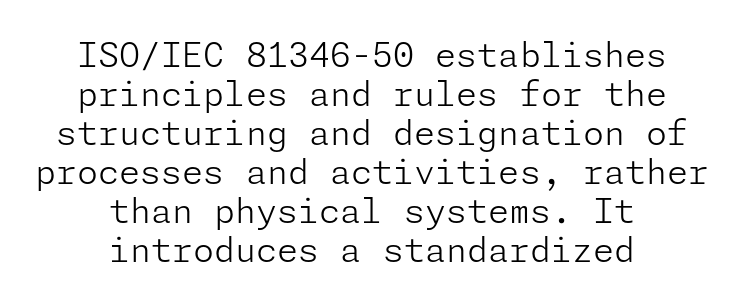
The image shows 34 px light sans-serif type, upright; set centered, tight line spacing (1.15x), normal letter spacing, not underlined; low stroke contrast and a medium x-height.
